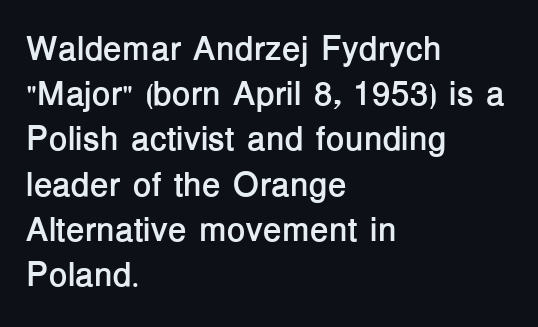
The image shows 34 px semibold sans-serif type, upright; set left-aligned, normal line spacing (1.33x), normal letter spacing, not underlined; low stroke contrast and a medium x-height.
